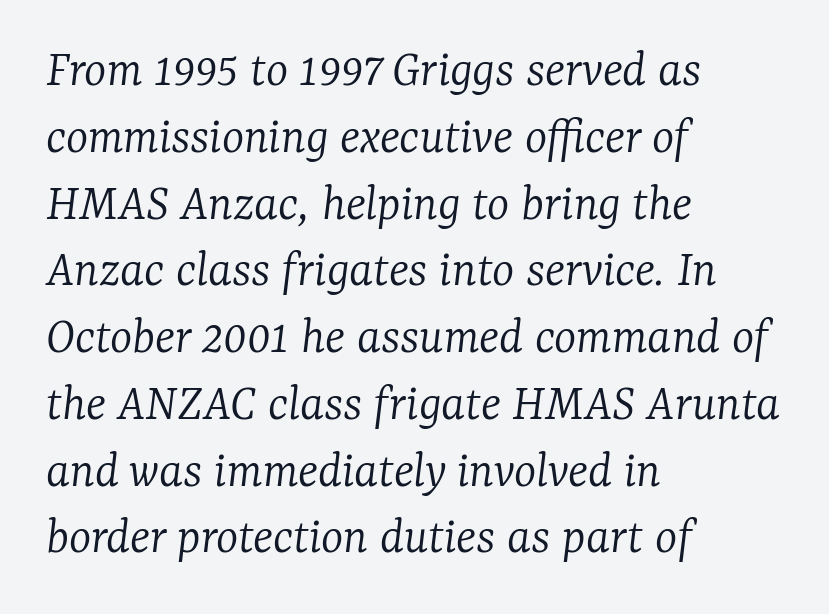
The image shows 53 px light serif type, italic (leaning right); set left-aligned, normal line spacing (1.26x), normal letter spacing, not underlined; low stroke contrast and a medium x-height.
